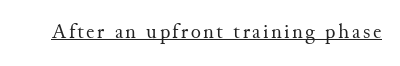
The image shows 21 px text type, upright; set underlined.
